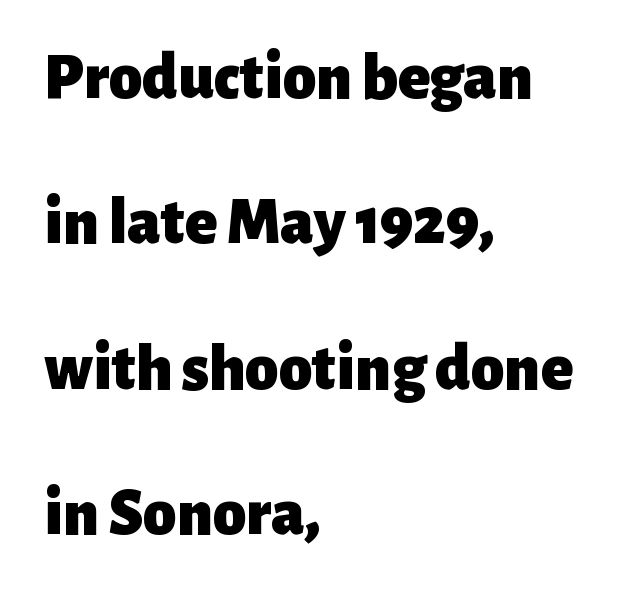
Q: Is the text bold? A: Yes.
Q: Is the text italic (slanted)? A: No, it is upright.
Q: Is the typeface a serif or a sans-serif typeface? A: Sans-serif.
Q: Is the text underlined? A: No.
Q: How is the paragraph aligned? A: Left-aligned.
Q: Is the spacing between letters normal or unusually wide? A: Normal.
Q: Is the spacing between lines tight, normal or loose? A: Loose.
Q: Width (condensed, normal, or wide)? A: Normal.
Q: Stroke contrast? A: Low.
Q: x-height? A: Medium.
Q: Monospaced? A: No.
